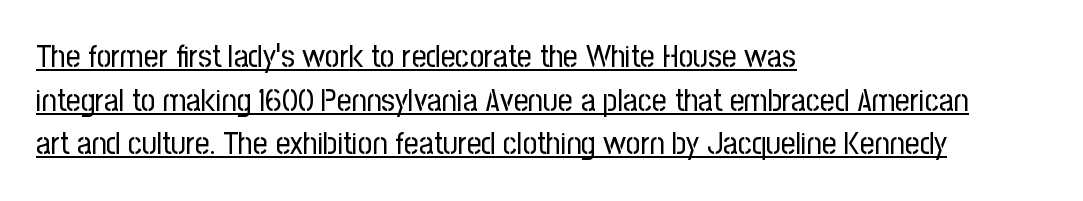
Q: Is the text bold? A: No.
Q: Is the text italic (slanted)? A: No, it is upright.
Q: Is the typeface a serif or a sans-serif typeface? A: Sans-serif.
Q: Is the text underlined? A: Yes.
Q: How is the paragraph aligned? A: Left-aligned.
Q: Is the spacing between letters normal or unusually wide? A: Normal.
Q: Is the spacing between lines tight, normal or loose? A: Normal.
Q: Width (condensed, normal, or wide)? A: Condensed.
Q: Stroke contrast? A: Low.
Q: x-height? A: Medium.
Q: Monospaced? A: No.
